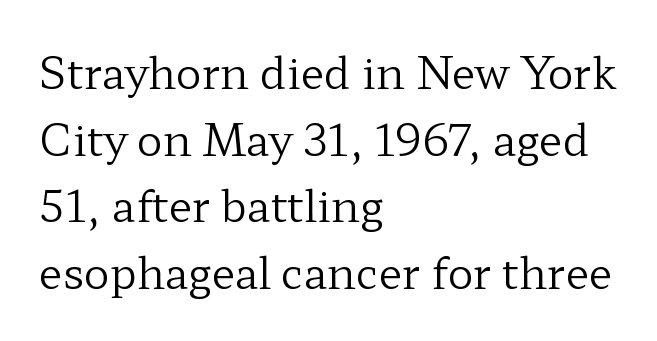
Q: Is the text bold? A: No.
Q: Is the text italic (slanted)? A: No, it is upright.
Q: Is the typeface a serif or a sans-serif typeface? A: Serif.
Q: Is the text underlined? A: No.
Q: How is the paragraph aligned? A: Left-aligned.
Q: Is the spacing between letters normal or unusually wide? A: Normal.
Q: Is the spacing between lines tight, normal or loose? A: Normal.
Q: Width (condensed, normal, or wide)? A: Wide.
Q: Stroke contrast? A: Low.
Q: x-height? A: Medium.
Q: Monospaced? A: No.
